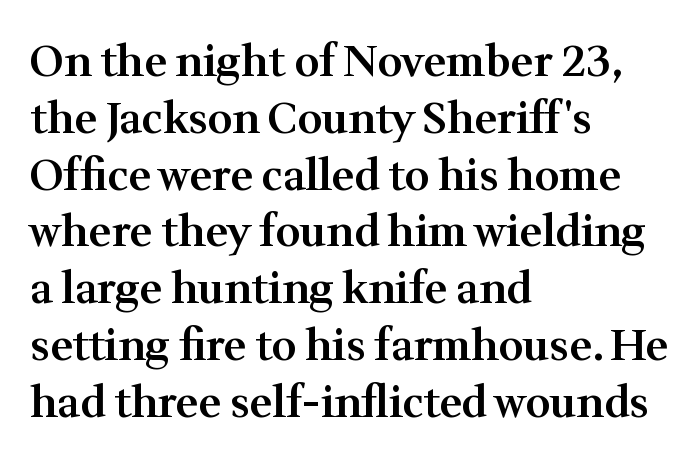
Q: Is the text bold? A: Semi-bold.
Q: Is the text italic (slanted)? A: No, it is upright.
Q: Is the typeface a serif or a sans-serif typeface? A: Serif.
Q: Is the text underlined? A: No.
Q: How is the paragraph aligned? A: Left-aligned.
Q: Is the spacing between letters normal or unusually wide? A: Normal.
Q: Is the spacing between lines tight, normal or loose? A: Normal.
Q: Width (condensed, normal, or wide)? A: Normal.
Q: Stroke contrast? A: Medium.
Q: x-height? A: Medium.
Q: Monospaced? A: No.
